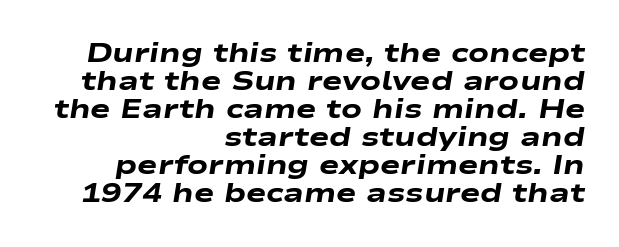
{"italic": "yes", "lean": "right", "slant_degrees": 9, "bold": "yes", "underline": "no", "align": "right", "line_spacing": "tight", "line_spacing_ratio": 1.04, "letter_spacing": "normal", "letter_spacing_em": 0.0, "glyph_px": 27}
